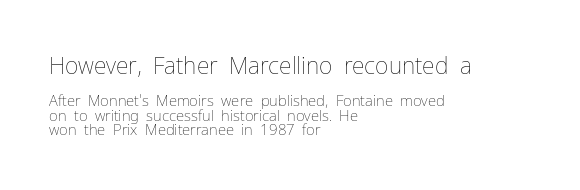
The image shows 23 px text type, upright; set left-aligned, tight line spacing (0.96x), normal letter spacing, not underlined; the first (top) block is 1.53x larger.
